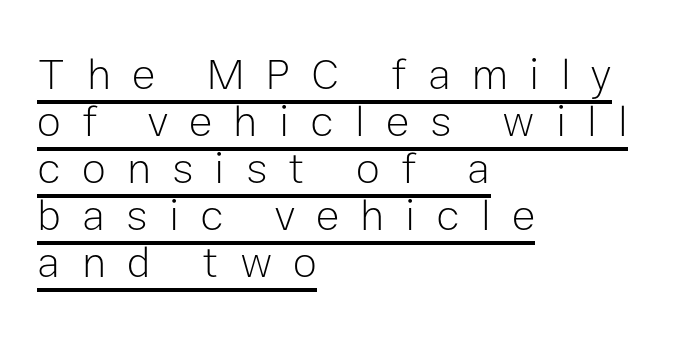
{"serif": "no", "italic": "no", "bold": "no", "weight": "light", "width": "normal", "stroke_contrast": "low", "x_height": "medium", "monospaced": "no", "underline": "yes", "align": "left", "line_spacing": "tight", "line_spacing_ratio": 1.07, "letter_spacing": "wide", "letter_spacing_em": 0.48, "glyph_px": 44}
